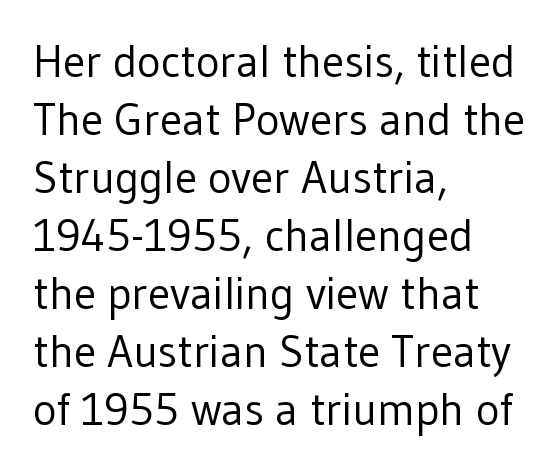
The specimen reads as upright at a glance. Line starts are locked; line ends wander. You could not count columns in this text — the font is proportionally spaced. Glyph-to-glyph distance matches everyday printed text. The font sits on the lighter half of the weight spectrum, regular included. The letters carry no serifs — their stems end cleanly without finishing strokes.
